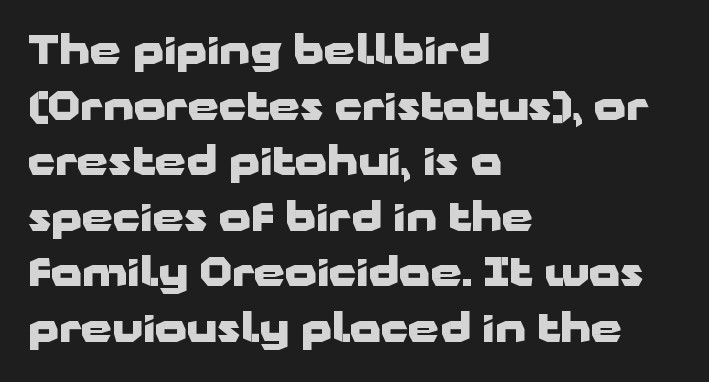
{"serif": "no", "italic": "no", "bold": "yes", "weight": "heavy", "width": "wide", "stroke_contrast": "low", "x_height": "medium", "monospaced": "no", "underline": "no", "align": "left", "line_spacing": "normal", "line_spacing_ratio": 1.39, "letter_spacing": "normal", "letter_spacing_em": 0.0, "glyph_px": 40}
